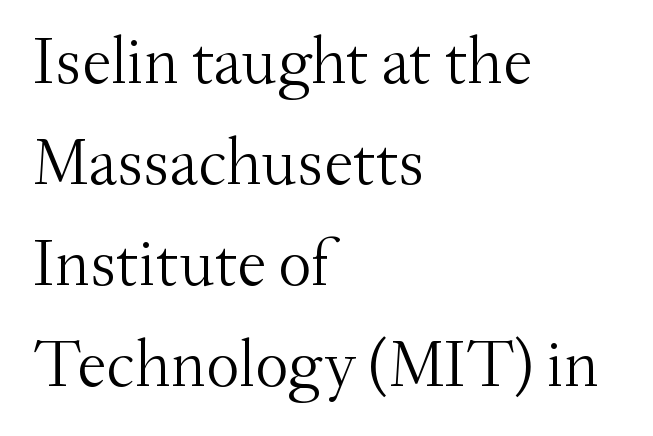
Note the varied advance widths — an 'i' is clearly narrower than an 'm'. Vertically, the passage feels balanced, rows spaced as you'd expect. If you drew a ruler down the left edge, every line would touch it. Tracking here is standard; glyphs follow each other at the usual distance.
